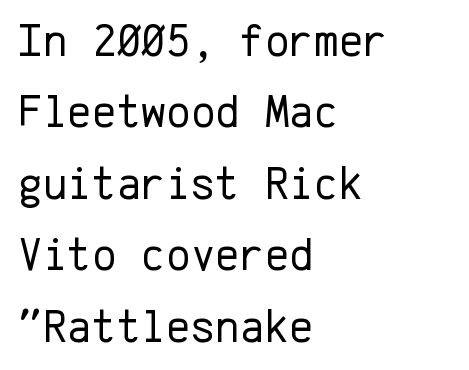
The lines sit at an ordinary, default distance from one another. Examine the stroke ends and you'll find no serifs. The type is set solid horizontally, with unmodified tracking. The paragraph shown leans on its left margin. This reads as an unemphasized weight, regular at the heaviest.
